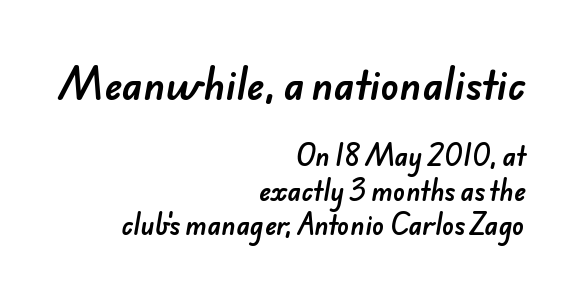
The image shows 38 px sans-serif type; set right-aligned, normal line spacing (1.37x), normal letter spacing, not underlined; the first (top) block is 1.52x larger; low stroke contrast and a small x-height.
